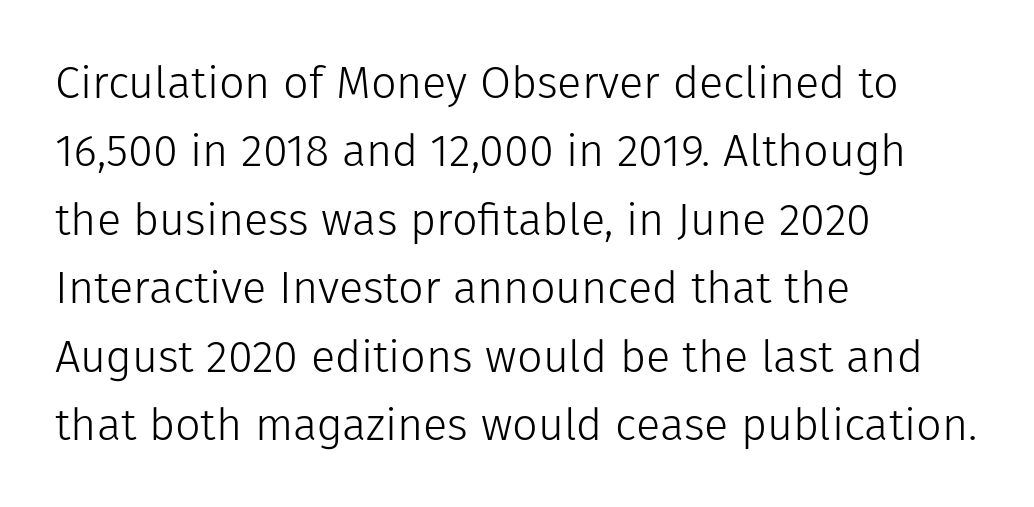
The image shows 45 px light sans-serif type, upright; set left-aligned, normal line spacing (1.52x), normal letter spacing, not underlined; low stroke contrast and a medium x-height.
